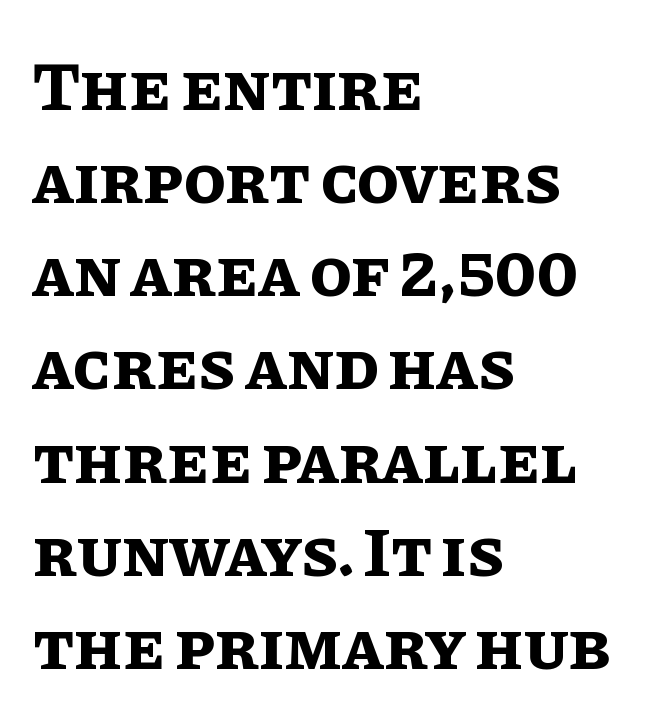
Anything drawn beneath the words? Only blank space. In terms of weight, the rendering is a true, heavy bold. Summary of vertical rhythm: regular, with standard interline spacing. The specimen reads as upright at a glance. These lines stack with their left ends in a neat column. Nobody touched the tracking dial on this one.
